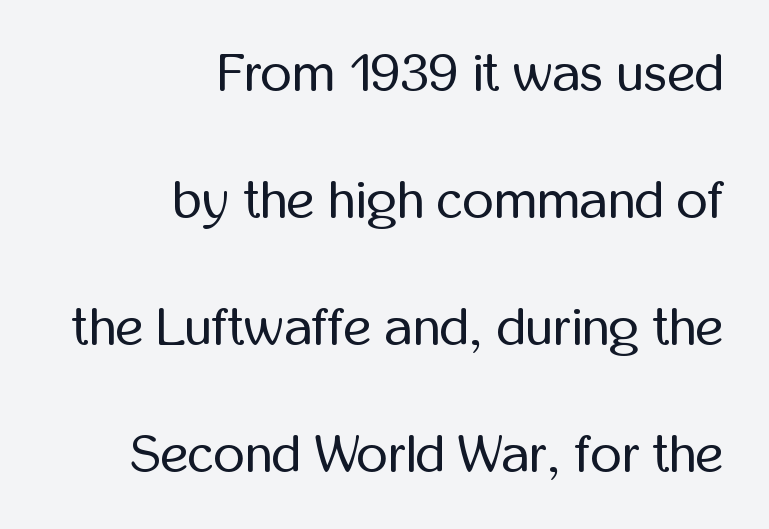
The image shows 54 px regular-weight, condensed sans-serif type, upright; set right-aligned, loose line spacing (2.35x), normal letter spacing, not underlined; low stroke contrast and a medium x-height.
